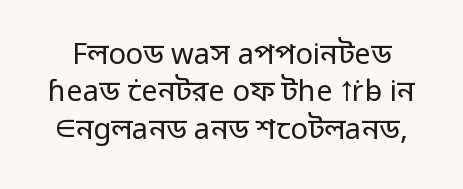
The horizontal fit of the characters is conventional and even. Each letter's strokes conclude bluntly, with no projecting serifs. Posture: vertical. Successive baselines arrive at the customary interval. Spacing verdict: proportional, widths tailored to each character.
